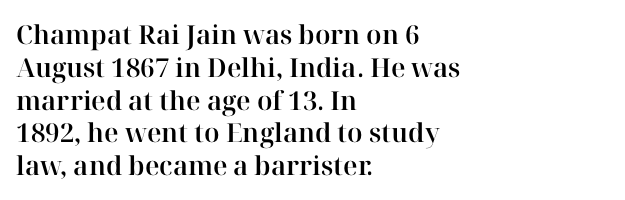
{"italic": "no", "underline": "no", "align": "left", "line_spacing": "normal", "line_spacing_ratio": 1.26, "letter_spacing": "normal", "letter_spacing_em": 0.0, "glyph_px": 26}
